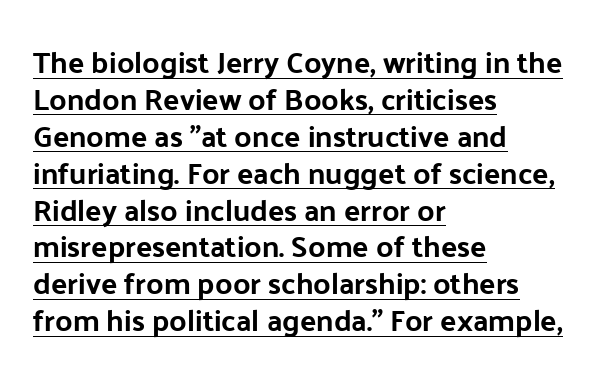
The image shows 30 px sans-serif type, upright; set left-aligned, line spacing 1.23x, normal letter spacing, underlined; low stroke contrast and a medium x-height.
